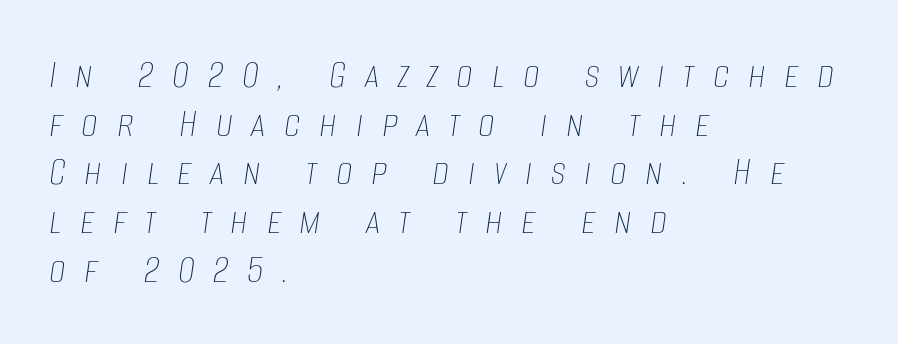
Each line starts at the same left margin while the right side varies. Glance below the letters and you will spot only blank space. Quick note: italic. Weight: in the light-to-regular range. Tracking here is generous; glyphs stand well apart from one another.
